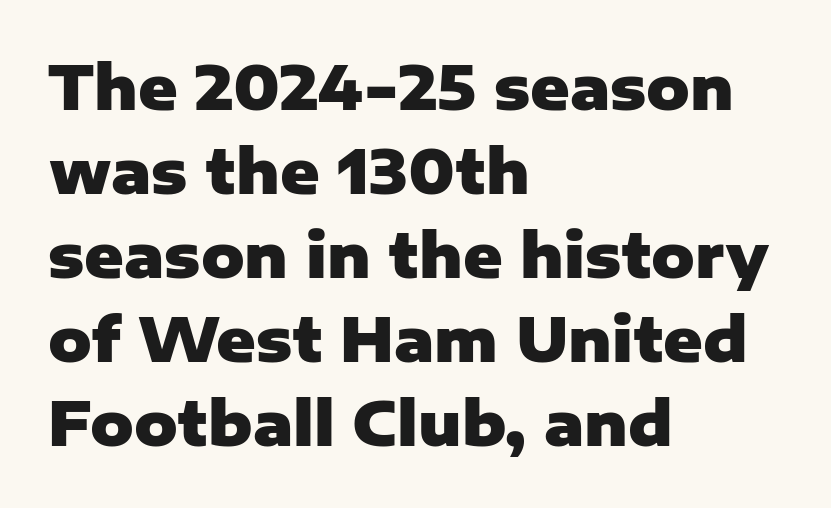
Inter-character spacing is left at the font's built-in metrics. If you drew a line through each stem, it would be perfectly vertical. The rendering anchors every line to the left-hand side. Glance below the letters and you will spot only blank space. The rendering shows plain stroke endings on the letterforms — a sans-serif design.
